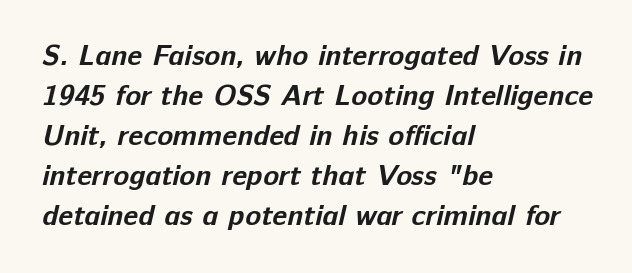
The image shows 29 px bold sans-serif type; set left-aligned, normal line spacing (1.38x), normal letter spacing, not underlined; low stroke contrast and a medium x-height.
